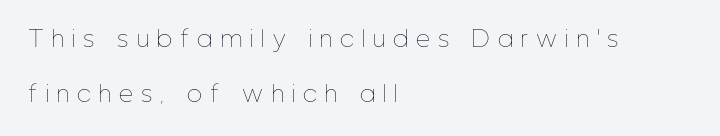
The image shows 22 px text type, upright; set left-aligned, loose line spacing (2.48x), unusually wide letter spacing (+0.38 em), not underlined.
